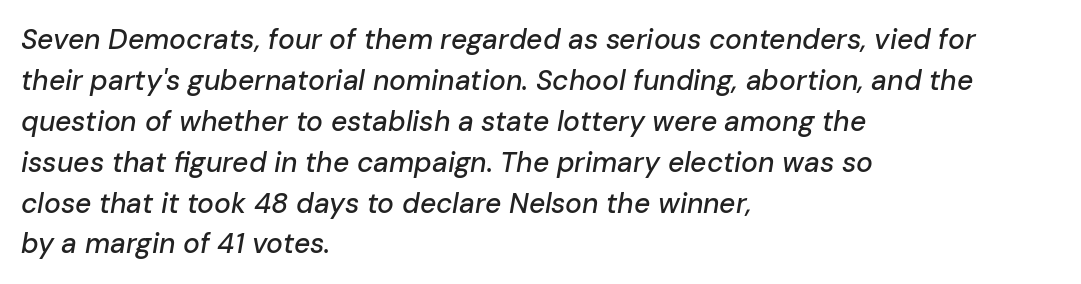
The image shows 28 px text type, italic (leaning right); set left-aligned, normal line spacing (1.46x), normal letter spacing, not underlined; low stroke contrast and a medium x-height.
